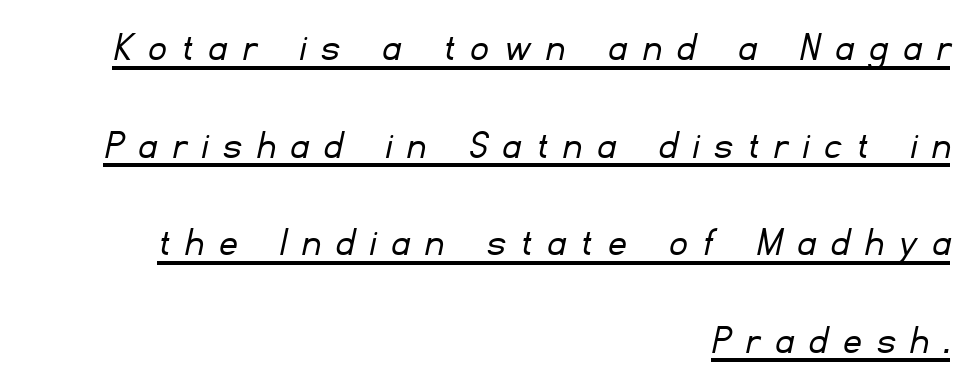
Q: Is the text bold? A: No.
Q: Is the typeface a serif or a sans-serif typeface? A: Sans-serif.
Q: Is the text underlined? A: Yes.
Q: How is the paragraph aligned? A: Right-aligned.
Q: Is the spacing between letters normal or unusually wide? A: Unusually wide.
Q: Is the spacing between lines tight, normal or loose? A: Loose.
Q: Width (condensed, normal, or wide)? A: Normal.
Q: Stroke contrast? A: Low.
Q: x-height? A: Small.
Q: Monospaced? A: No.
